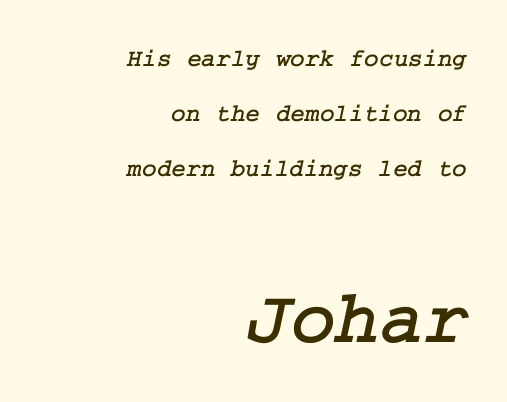
Students, observe: this is what heavily led, spacious text looks like. Classification — serif. Reading top to bottom, the characters get bigger at the block break. The face used here is rendered with its standard letterfit.
